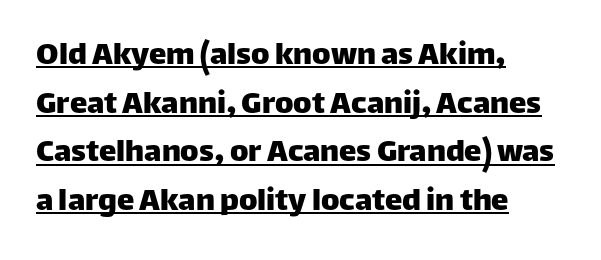
The image shows 35 px sans-serif type, upright; set left-aligned, normal line spacing (1.39x), normal letter spacing, underlined; low stroke contrast and a large x-height.
